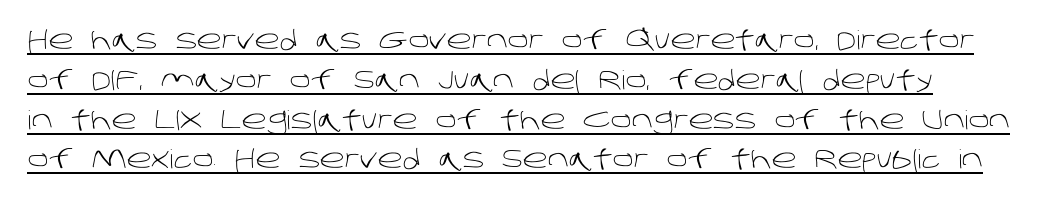
Q: Is the text bold? A: No.
Q: Is the text underlined? A: Yes.
Q: Is the spacing between letters normal or unusually wide? A: Normal.
Q: Is the spacing between lines tight, normal or loose? A: Normal.
